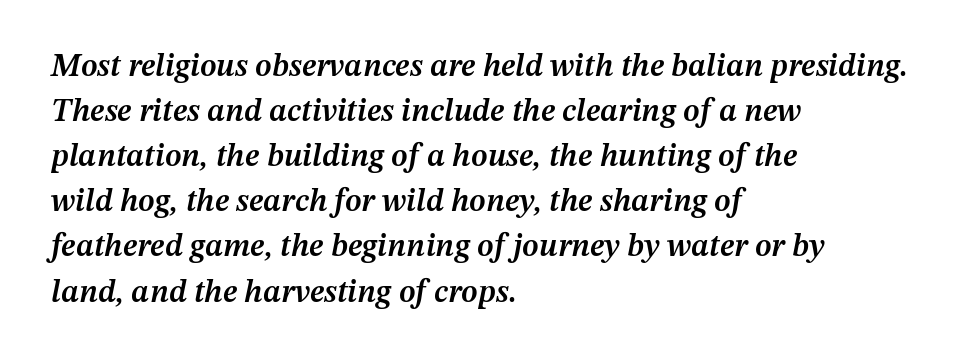
Notice the strokes are somewhat thickened but not fully heavy: this is a semibold. No extra tracking has been applied to these lines. Check the space under the baseline: it is left empty. Is this a fixed-width face? No — the glyphs have proportional, varying widths.
